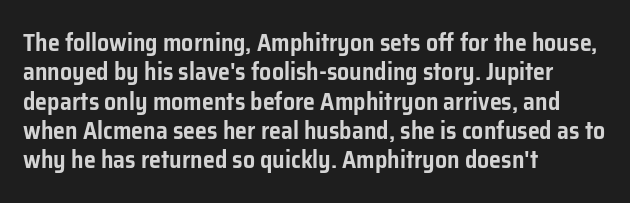
The lettering stays uniformly vertical, giving the passage a roman look. The letterforms sit shoulder to shoulder at normal distance. The setting favours the left margin, as ordinary paragraphs usually do. Decoration check: the copy has no underline.
